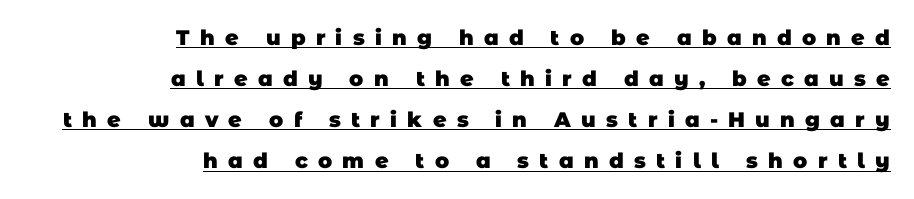
The image shows 21 px bold type; set right-aligned, loose line spacing (1.96x), unusually wide letter spacing (+0.49 em), underlined.
